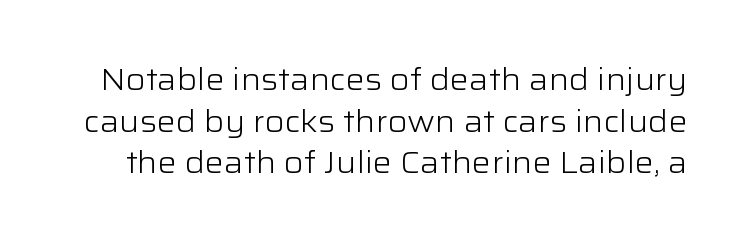
Standard letterfit; no display-style spreading of the glyphs. No feet cap the strokes, marking this as sans-serif type. Spacing verdict: proportional, widths tailored to each character. Only glyphs here, with clear space below each row. Line spacing here is normal. The typography opts for an upright posture over an oblique one.
